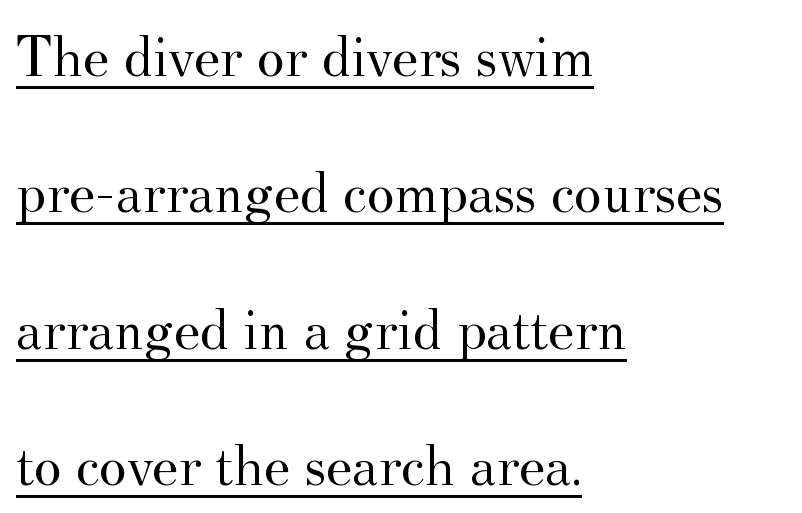
The image shows 59 px regular-weight serif type, upright; set left-aligned, loose line spacing (2.31x), normal letter spacing, underlined; medium stroke contrast and a small x-height.
